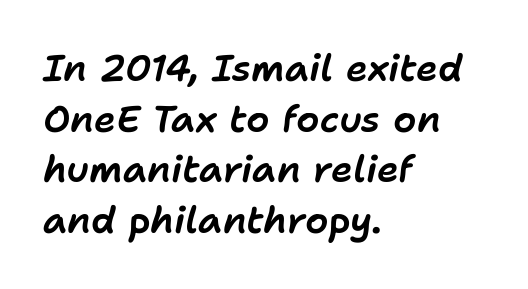
Q: Is the text italic (slanted)? A: Yes, it leans right by about 11 degrees.
Q: Is the text underlined? A: No.
Q: How is the paragraph aligned? A: Left-aligned.
Q: Is the spacing between letters normal or unusually wide? A: Normal.
Q: Is the spacing between lines tight, normal or loose? A: Normal.
Q: Width (condensed, normal, or wide)? A: Normal.
Q: Stroke contrast? A: Low.
Q: x-height? A: Medium.
Q: Monospaced? A: No.
